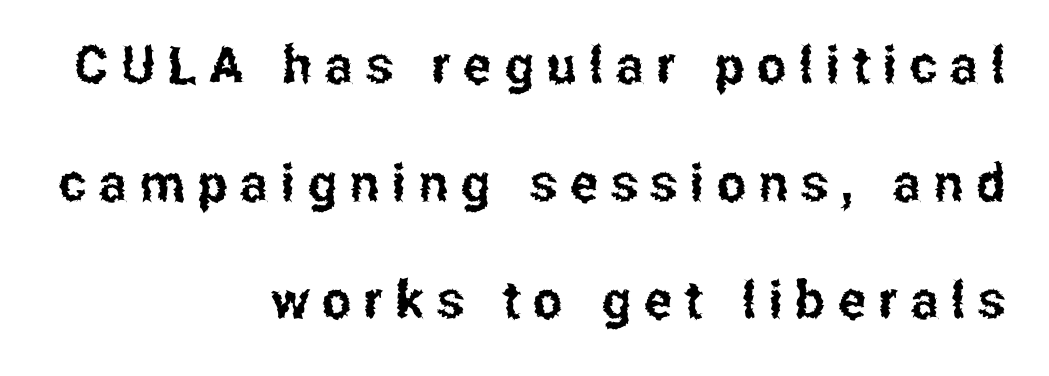
Q: Is the text italic (slanted)? A: No, it is upright.
Q: Is the typeface a serif or a sans-serif typeface? A: Sans-serif.
Q: Is the text underlined? A: No.
Q: How is the paragraph aligned? A: Right-aligned.
Q: Is the spacing between letters normal or unusually wide? A: Unusually wide.
Q: Is the spacing between lines tight, normal or loose? A: Loose.
Q: Width (condensed, normal, or wide)? A: Condensed.
Q: Stroke contrast? A: Low.
Q: x-height? A: Medium.
Q: Monospaced? A: No.
